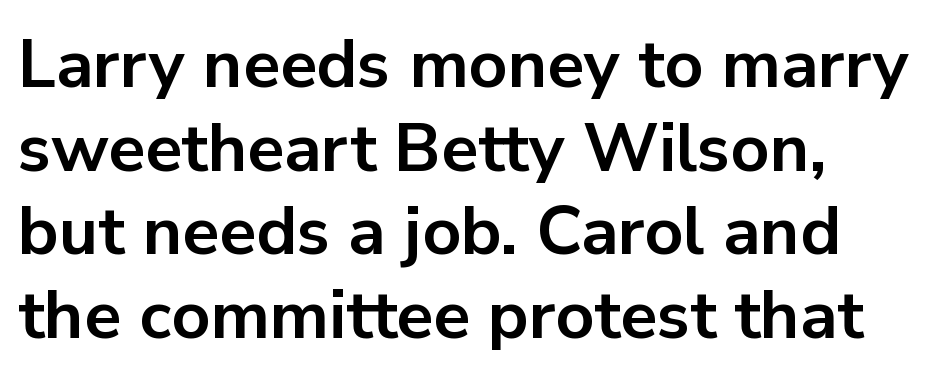
Q: Is the text bold? A: Yes.
Q: Is the text italic (slanted)? A: No, it is upright.
Q: Is the typeface a serif or a sans-serif typeface? A: Sans-serif.
Q: Is the text underlined? A: No.
Q: How is the paragraph aligned? A: Left-aligned.
Q: Is the spacing between letters normal or unusually wide? A: Normal.
Q: Width (condensed, normal, or wide)? A: Normal.
Q: Stroke contrast? A: Low.
Q: x-height? A: Medium.
Q: Monospaced? A: No.
